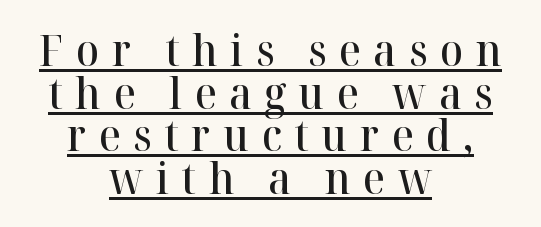
Think of a printed novel: that variable character pitch is what you see here. Notice how the passage keeps no hard edge, just a central spine. Look at the bottom of the vertical strokes: they flare into serifs here. If you measured baseline to baseline, you'd find a short distance. Students, note that the glyphs here are deliberately spaced far apart. Heft: intermediate — a semibold.
